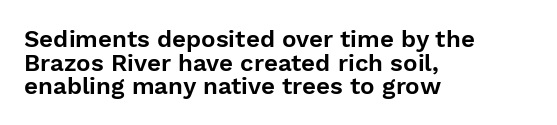
How would I describe the line gaps? Narrow and economical. No italicization has been applied; the sample stays upright. Descenders are the only things crossing below the line. Nobody touched the tracking dial on this one. Each line starts at the same left margin while the right side varies.
